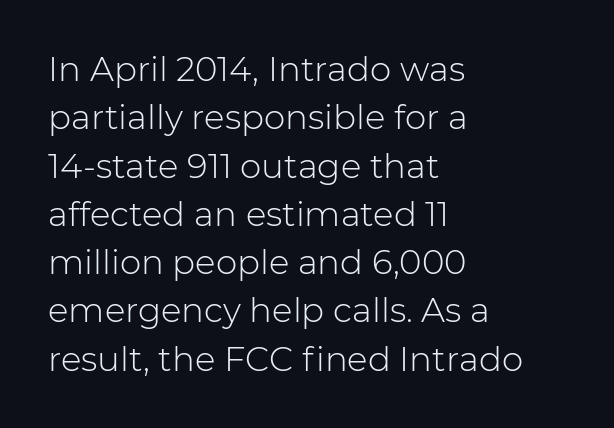
Q: Is the text bold? A: No.
Q: Is the text italic (slanted)? A: No, it is upright.
Q: Is the typeface a serif or a sans-serif typeface? A: Sans-serif.
Q: Is the text underlined? A: No.
Q: How is the paragraph aligned? A: Left-aligned.
Q: Is the spacing between letters normal or unusually wide? A: Normal.
Q: Is the spacing between lines tight, normal or loose? A: Normal.
Q: Width (condensed, normal, or wide)? A: Normal.
Q: Stroke contrast? A: Low.
Q: x-height? A: Medium.
Q: Monospaced? A: No.
